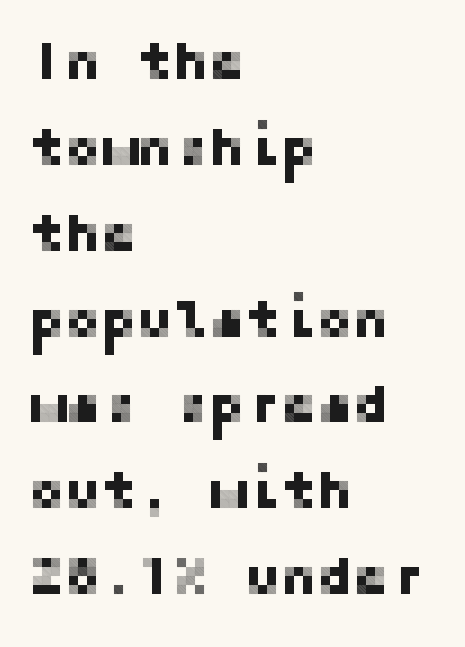
Posture: vertical. The gaps between neighbouring characters are ordinary and unremarkable. Caption: multi-line text, flush left, ragged right. Clear beneath every line of the passage. Observe the absence of serifs on each vertical stroke in this sample. Successive baselines arrive at the customary interval.
